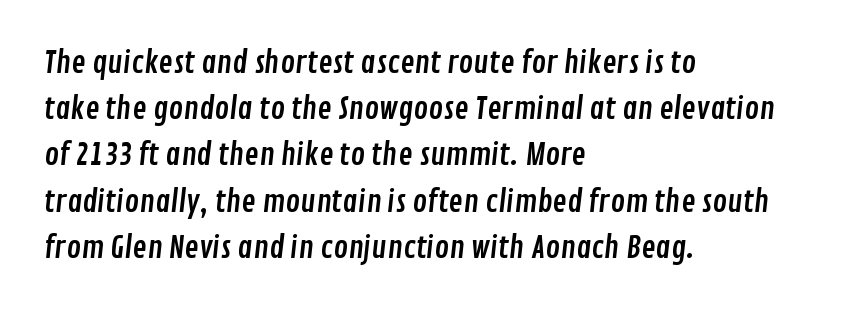
Is the letter spacing exaggerated? No — it looks like the ordinary default. Varying glyph widths throughout — classic text-font behaviour. No feet cap the strokes, marking this as sans-serif type. The space directly below the letters is spotless. Whoever set this chose a conventional vertical rhythm.
